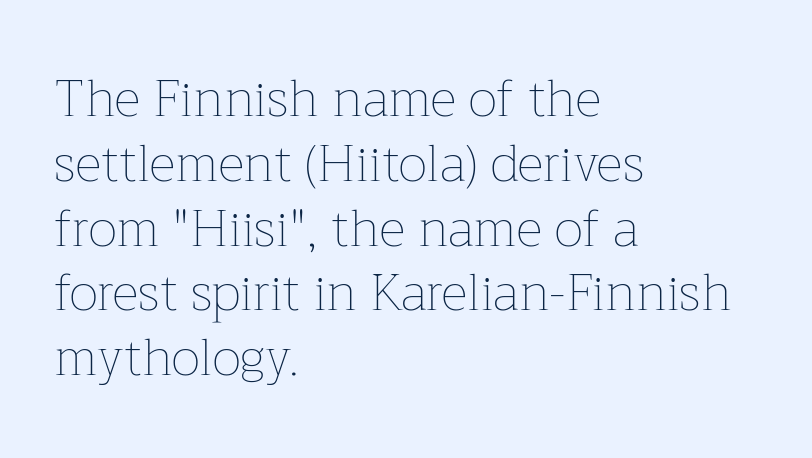
The image shows 51 px thin type, upright; set left-aligned, normal line spacing (1.27x), normal letter spacing, not underlined; low stroke contrast and a medium x-height.
